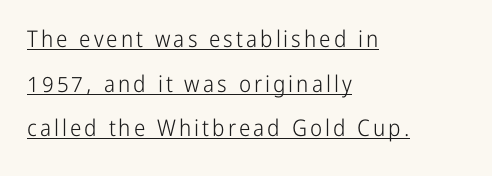
The image shows 23 px text type, upright; set left-aligned, loose line spacing (1.94x), underlined.
